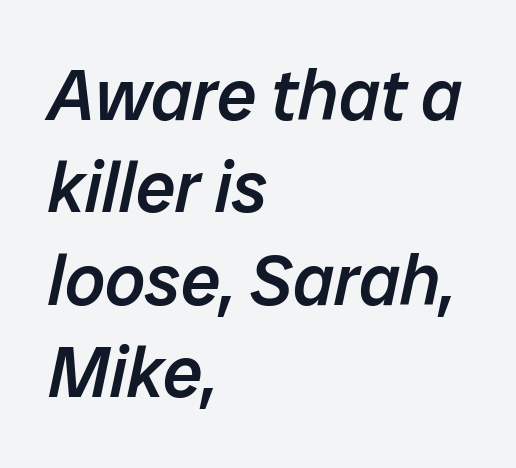
{"italic": "yes", "lean": "right", "slant_degrees": 12, "bold": "semi", "weight": "semibold", "width": "normal", "stroke_contrast": "low", "x_height": "medium", "monospaced": "no", "underline": "no", "align": "left", "line_spacing": "normal", "line_spacing_ratio": 1.3, "letter_spacing": "normal", "letter_spacing_em": 0.0, "glyph_px": 71}
